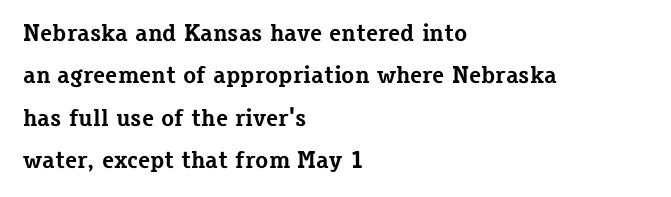
{"italic": "no", "bold": "yes", "underline": "no", "align": "left", "line_spacing_ratio": 1.77, "letter_spacing": "normal", "letter_spacing_em": 0.0, "glyph_px": 24}
